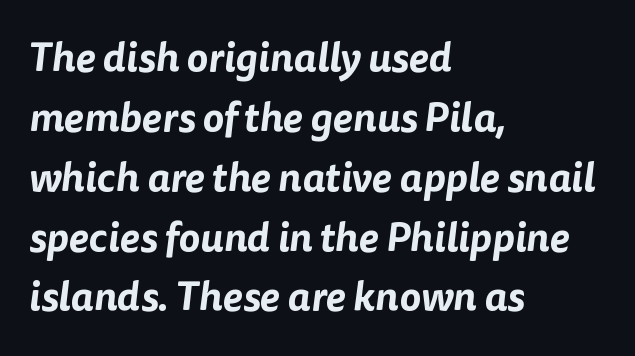
Q: Is the typeface a serif or a sans-serif typeface? A: Sans-serif.
Q: Is the text underlined? A: No.
Q: How is the paragraph aligned? A: Left-aligned.
Q: Is the spacing between letters normal or unusually wide? A: Normal.
Q: Is the spacing between lines tight, normal or loose? A: Normal.
Q: Width (condensed, normal, or wide)? A: Normal.
Q: Stroke contrast? A: Low.
Q: x-height? A: Medium.
Q: Monospaced? A: No.
